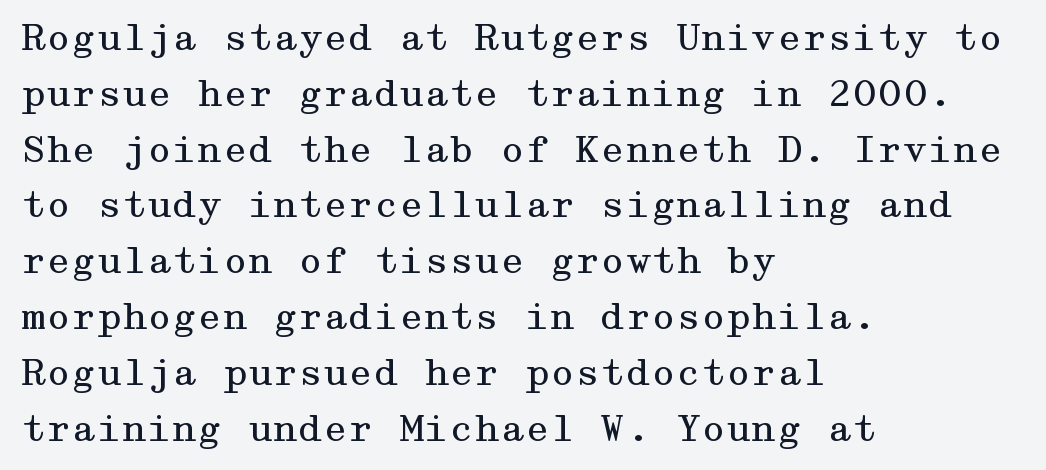
The block of text has a typical density, with ordinary space between rows. The letters stand upright; this is a roman face. Compared with typical body copy, the letter spacing here is the same. Words float on clear page, feet unadorned.
